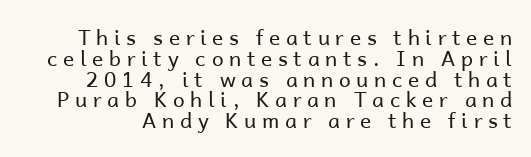
The image shows 21 px text type, upright; set tight line spacing (0.99x), unusually wide letter spacing (+0.27 em), not underlined.
